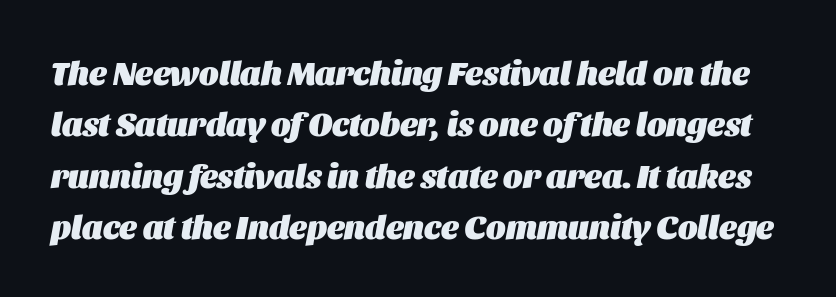
Proportional: the letters do not fall into vertical columns. The font's italic variant was chosen for this text. Default kerning and tracking; the words read as compact shapes. Chunky letters — that's bold for sure.
